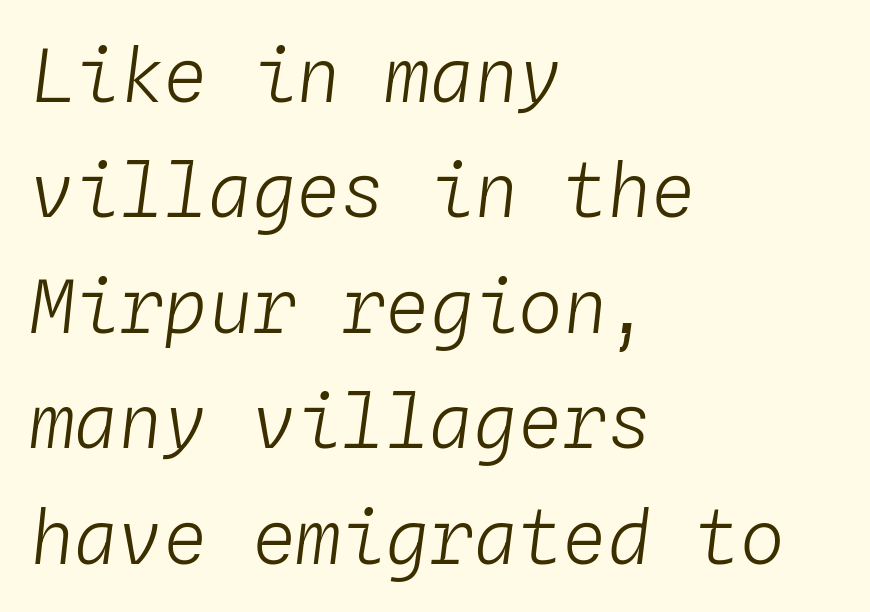
{"italic": "yes", "lean": "right", "slant_degrees": 4, "bold": "no", "weight": "light", "width": "normal", "stroke_contrast": "low", "x_height": "medium", "monospaced": "yes", "underline": "no", "align": "left", "line_spacing": "normal", "line_spacing_ratio": 1.56, "letter_spacing": "normal", "letter_spacing_em": 0.0, "glyph_px": 74}
